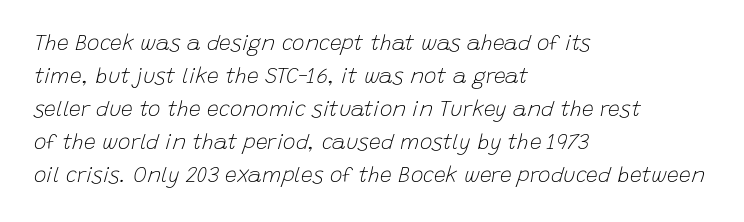
One glance says typical: line gaps are just what's usual. Stems and bowls with no extra thickness — not bold. The passage shown leans; its letterforms are oblique. This sample is left-justified, so line endings fall wherever the words run out. Type without underlining. Honestly, the letter spacing is just normal — you wouldn't notice it.
